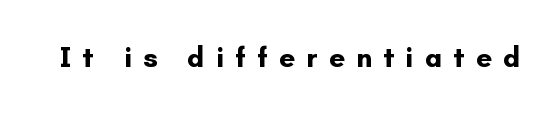
The image shows 28 px bold sans-serif type, upright; set unusually wide letter spacing (+0.4 em), not underlined; low stroke contrast and a small x-height.
